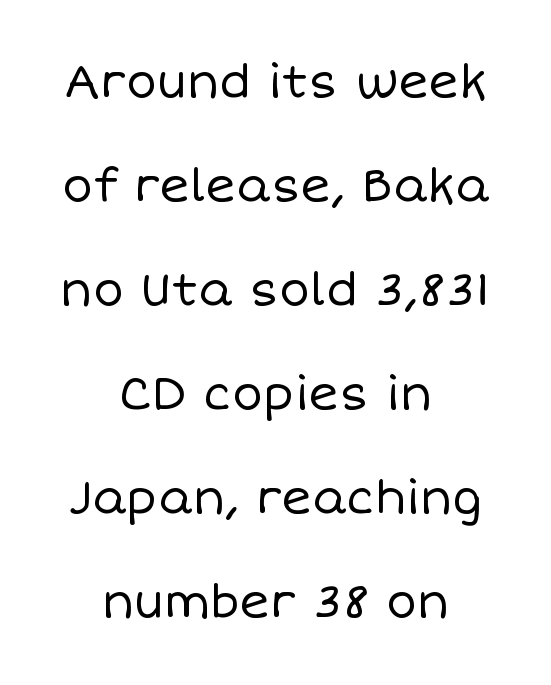
Q: Is the text bold? A: No.
Q: Is the text italic (slanted)? A: No, it is upright.
Q: Is the text underlined? A: No.
Q: How is the paragraph aligned? A: Centered.
Q: Is the spacing between letters normal or unusually wide? A: Normal.
Q: Is the spacing between lines tight, normal or loose? A: Loose.
Q: Width (condensed, normal, or wide)? A: Normal.
Q: Stroke contrast? A: Low.
Q: x-height? A: Large.
Q: Monospaced? A: No.
